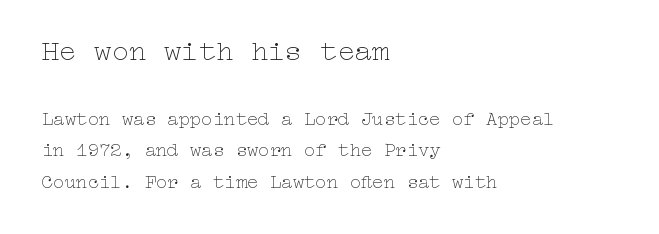
The image shows 29 px thin, wide type, upright; set left-aligned, normal line spacing (1.65x), normal letter spacing, not underlined; the first (top) block is 1.53x larger; low stroke contrast and a medium x-height.
